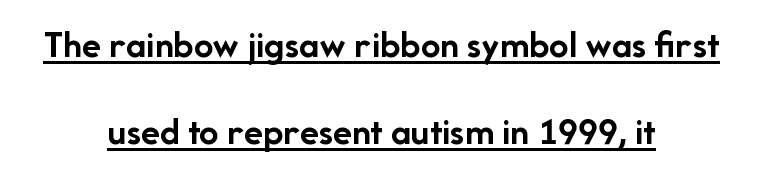
Q: Is the text bold? A: Yes.
Q: Is the text italic (slanted)? A: No, it is upright.
Q: Is the typeface a serif or a sans-serif typeface? A: Sans-serif.
Q: Is the text underlined? A: Yes.
Q: How is the paragraph aligned? A: Centered.
Q: Is the spacing between letters normal or unusually wide? A: Normal.
Q: Is the spacing between lines tight, normal or loose? A: Loose.
Q: Width (condensed, normal, or wide)? A: Normal.
Q: Stroke contrast? A: Low.
Q: x-height? A: Medium.
Q: Monospaced? A: No.
